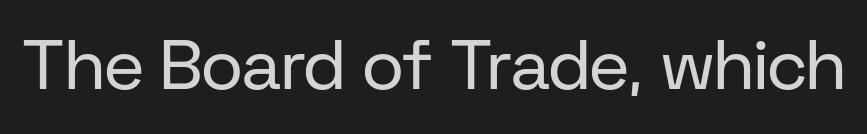
The image shows 70 px regular-weight sans-serif type, upright; set normal letter spacing, not underlined; low stroke contrast and a medium x-height.
